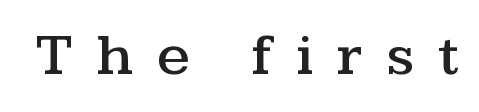
{"serif": "yes", "italic": "no", "width": "wide", "stroke_contrast": "medium", "x_height": "medium", "monospaced": "no", "underline": "no", "letter_spacing": "wide", "letter_spacing_em": 0.4, "glyph_px": 60}
